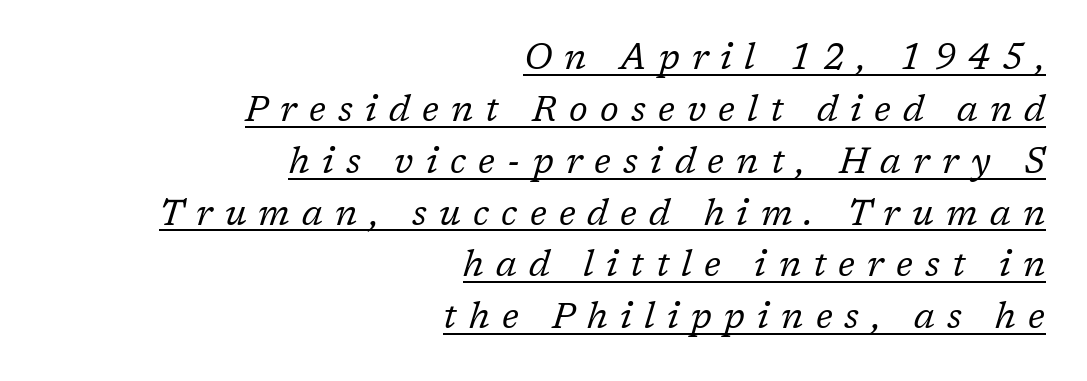
Q: Is the text bold? A: No.
Q: Is the text italic (slanted)? A: Yes, it leans right by about 17 degrees.
Q: Is the typeface a serif or a sans-serif typeface? A: Serif.
Q: Is the text underlined? A: Yes.
Q: How is the paragraph aligned? A: Right-aligned.
Q: Is the spacing between letters normal or unusually wide? A: Unusually wide.
Q: Is the spacing between lines tight, normal or loose? A: Normal.
Q: Width (condensed, normal, or wide)? A: Normal.
Q: Stroke contrast? A: Low.
Q: x-height? A: Medium.
Q: Monospaced? A: No.
